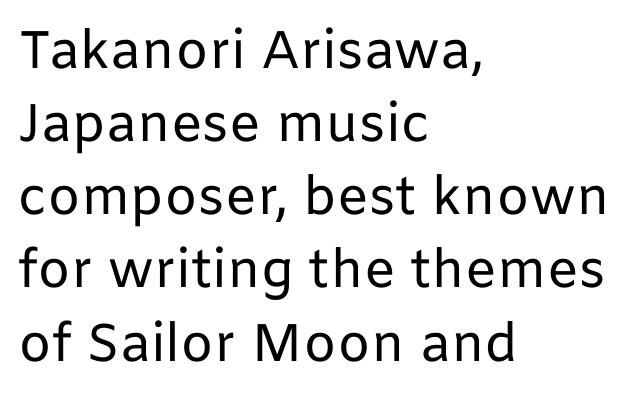
The image shows 53 px regular-weight sans-serif type, upright; set left-aligned, normal line spacing (1.38x), normal letter spacing, not underlined; low stroke contrast and a medium x-height.
